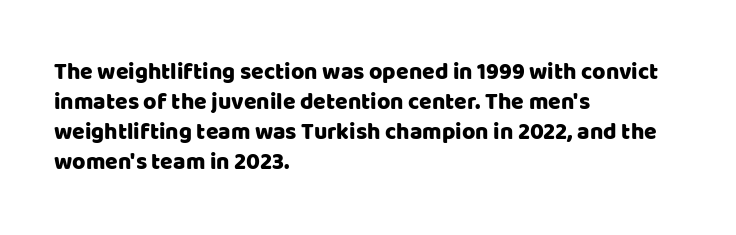
Q: Is the text italic (slanted)? A: No, it is upright.
Q: Is the text underlined? A: No.
Q: How is the paragraph aligned? A: Left-aligned.
Q: Is the spacing between letters normal or unusually wide? A: Normal.
Q: Is the spacing between lines tight, normal or loose? A: Normal.
